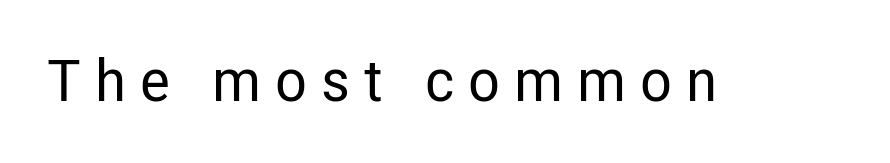
Q: Is the text italic (slanted)? A: No, it is upright.
Q: Is the typeface a serif or a sans-serif typeface? A: Sans-serif.
Q: Is the text underlined? A: No.
Q: Is the spacing between letters normal or unusually wide? A: Unusually wide.
Q: Width (condensed, normal, or wide)? A: Condensed.
Q: Stroke contrast? A: Low.
Q: x-height? A: Medium.
Q: Monospaced? A: No.
